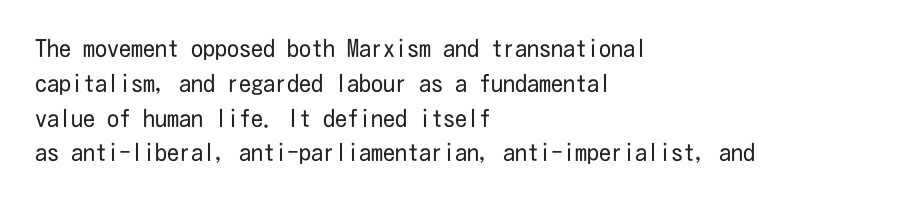
{"italic": "no", "bold": "no", "underline": "no", "align": "left", "line_spacing": "normal", "line_spacing_ratio": 1.45, "letter_spacing": "normal", "letter_spacing_em": 0.0, "glyph_px": 24}
